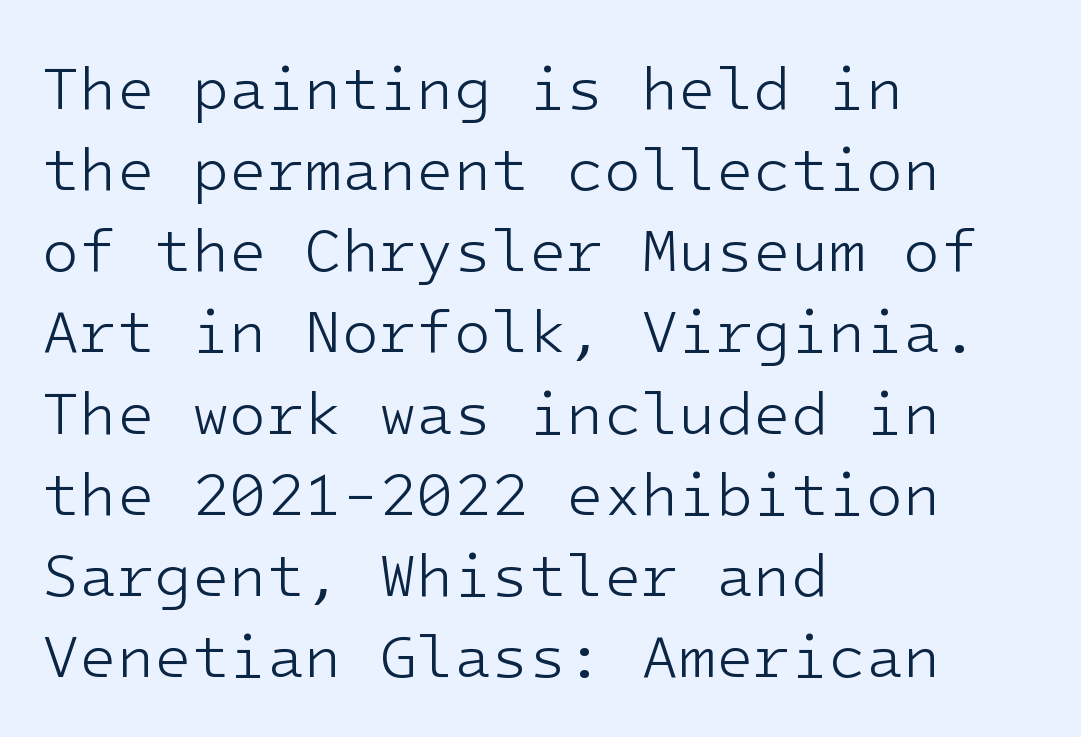
Leading: standard. This rendering features lettering with no underline. The designer went with a sans here, leaving each stem footless. No chunkiness to these letters — they're not bold. A roman cut, with each character standing at attention.
